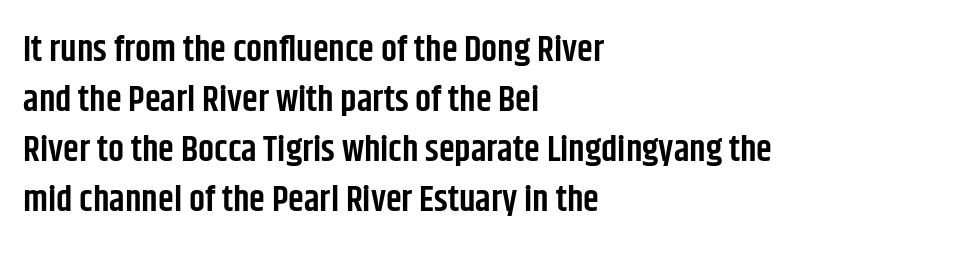
No word sits above an underline. Casual observation: everything's shoved over to the left. Successive baselines arrive at the customary interval. The letterforms sit shoulder to shoulder at normal distance. The rendering uses natural spacing where letterforms have individual widths. The sample has been set in demibold, a notch under bold.
